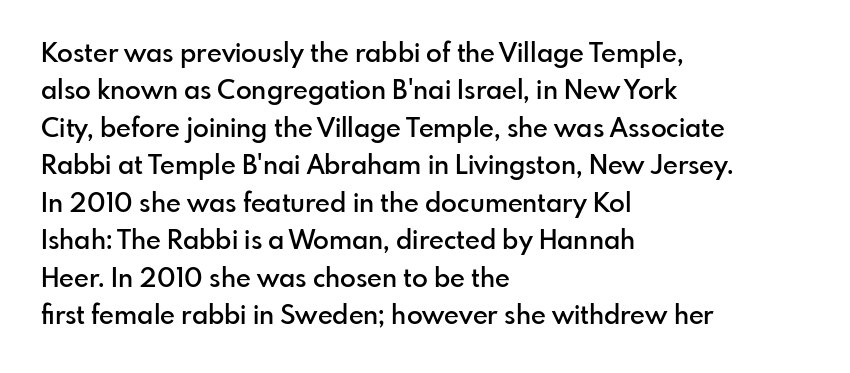
{"italic": "no", "bold": "semi", "underline": "no", "align": "left", "line_spacing": "normal", "line_spacing_ratio": 1.44, "letter_spacing": "normal", "letter_spacing_em": 0.0, "glyph_px": 26}
